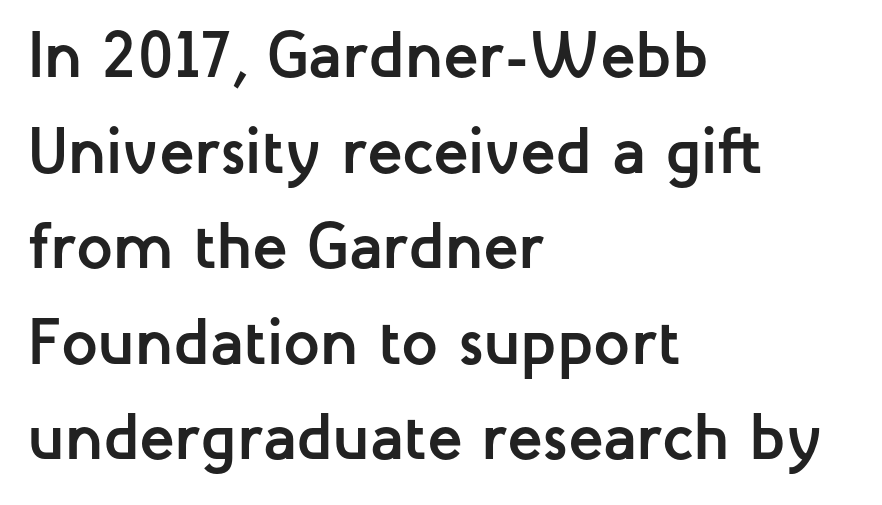
Tracking value appears to be zero — textbook default spacing. A dark, heavy texture on the line: the type is bold. Spacing verdict: proportional, widths tailored to each character. This sample uses a sans-serif face. The vertical gap from one line to the next is medium. Tall strokes in this sample are plumb rather than angled.
